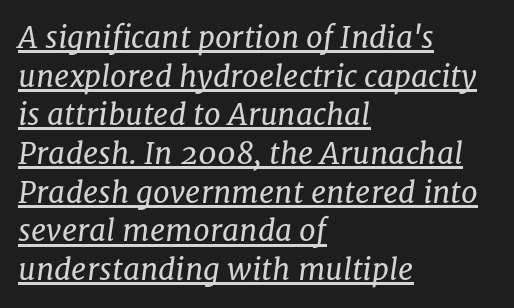
The image shows 30 px regular-weight serif type, italic (leaning right); set left-aligned, normal line spacing (1.29x), normal letter spacing, underlined; low stroke contrast and a medium x-height.
